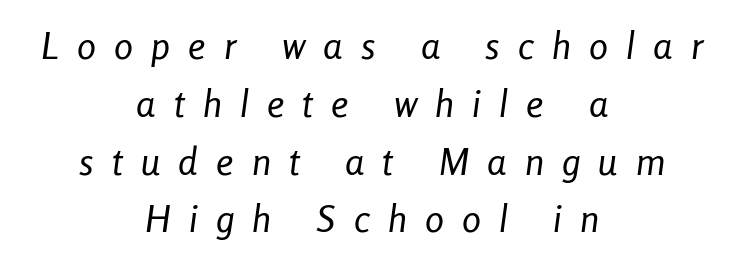
Q: Is the text bold? A: No.
Q: Is the text italic (slanted)? A: Yes, it leans right by about 8 degrees.
Q: Is the text underlined? A: No.
Q: How is the paragraph aligned? A: Centered.
Q: Is the spacing between letters normal or unusually wide? A: Unusually wide.
Q: Is the spacing between lines tight, normal or loose? A: Normal.
Q: Width (condensed, normal, or wide)? A: Condensed.
Q: Stroke contrast? A: Low.
Q: x-height? A: Medium.
Q: Monospaced? A: No.
